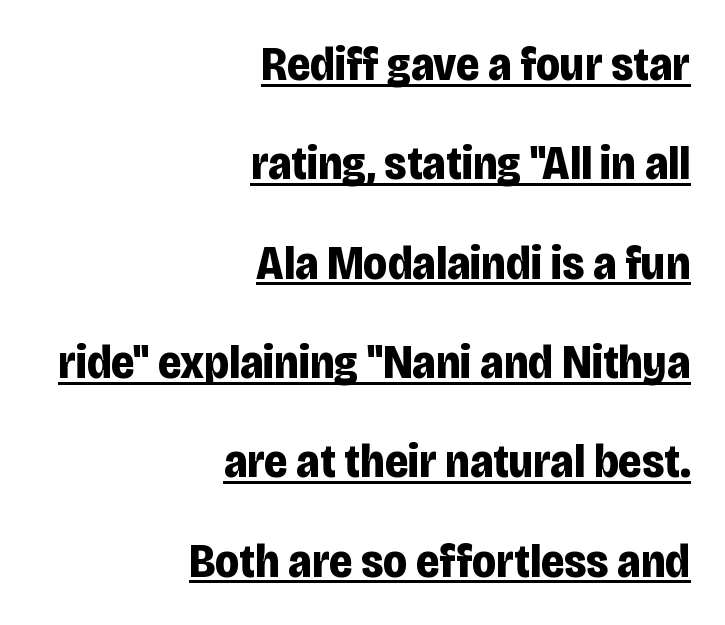
{"serif": "no", "italic": "no", "bold": "yes", "weight": "bold", "width": "condensed", "stroke_contrast": "low", "x_height": "large", "monospaced": "no", "underline": "yes", "align": "right", "line_spacing": "loose", "line_spacing_ratio": 2.07, "letter_spacing": "normal", "letter_spacing_em": 0.0, "glyph_px": 48}
